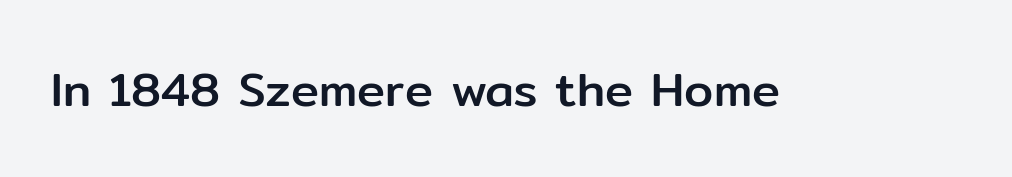
The image shows 47 px sans-serif type, upright; set normal letter spacing, not underlined; low stroke contrast and a medium x-height.
